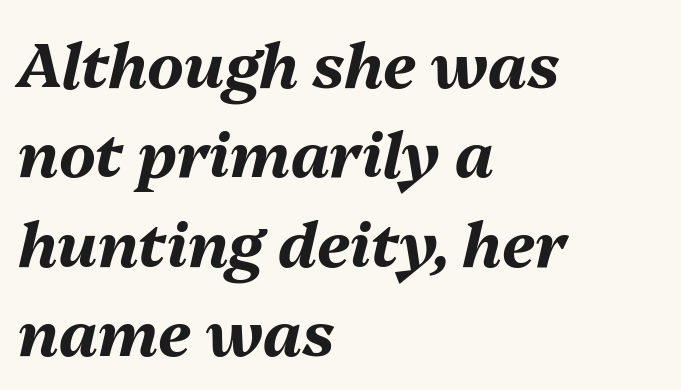
{"italic": "yes", "lean": "right", "slant_degrees": 13, "bold": "yes", "weight": "bold", "width": "normal", "stroke_contrast": "medium", "x_height": "medium", "monospaced": "no", "underline": "no", "align": "left", "line_spacing": "normal", "line_spacing_ratio": 1.44, "letter_spacing": "normal", "letter_spacing_em": 0.0, "glyph_px": 62}
